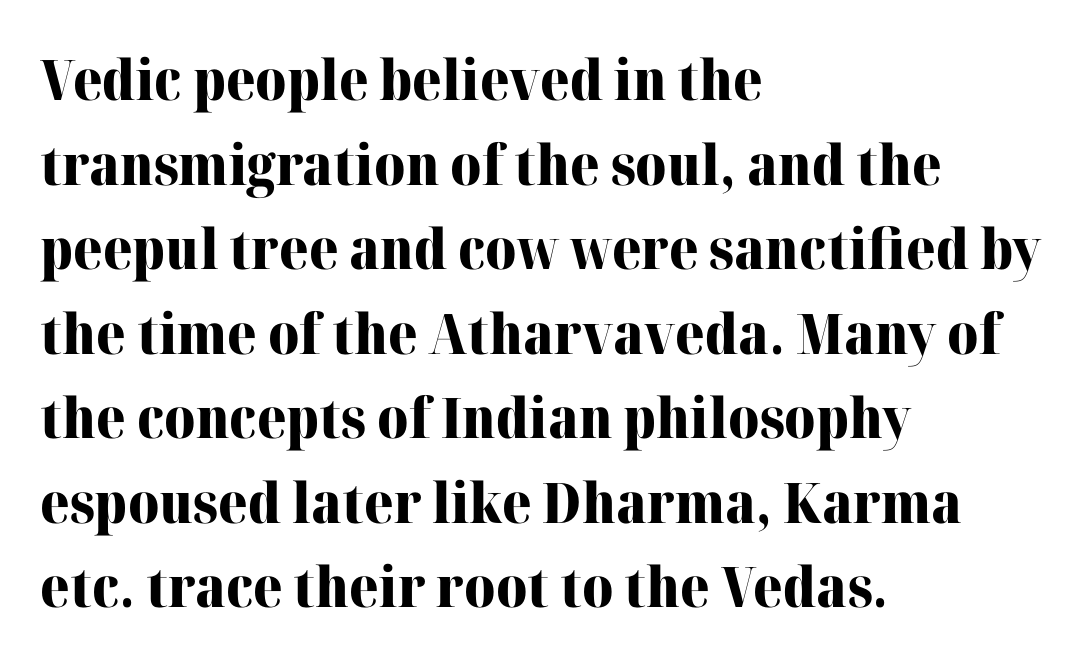
The specimen reads as upright at a glance. Proportional: the letters do not fall into vertical columns. Regular leading. Beneath every word, the page is bare.
